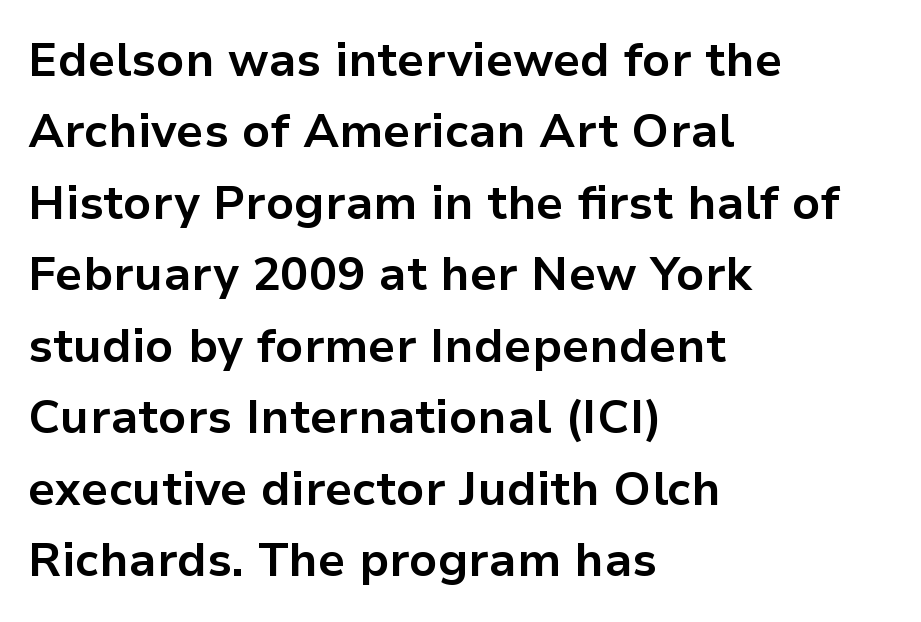
The image shows 47 px bold sans-serif type, upright; set left-aligned, normal line spacing (1.52x), normal letter spacing, not underlined; low stroke contrast and a medium x-height.
